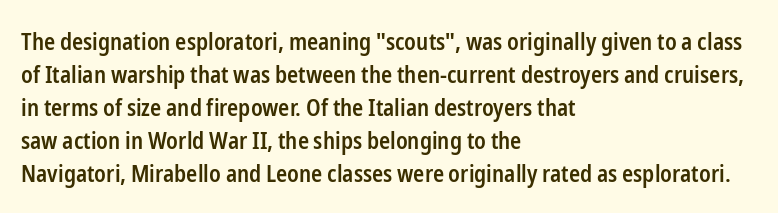
Default kerning and tracking; the words read as compact shapes. Quick note: interline space is typical. This rendering features lettering with no underline. Left-aligned paragraph, ragged on the right. The strokes are fattened partway — semibold, not bold. Italic: no, the glyphs are upright roman.
